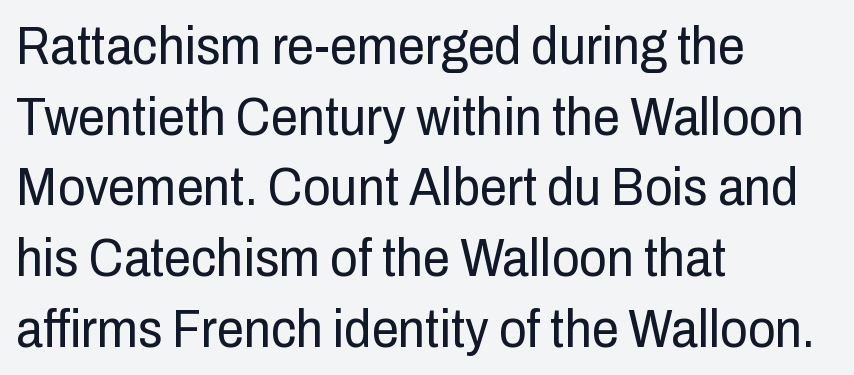
Beneath every word, the page is bare. You can tell from the bare stems that sans-serif type was used. Is this a heavy cut? Hardly; it is regular or lighter. Is the letter spacing exaggerated? No — it looks like the ordinary default. How would I describe the line gaps? Plain and ordinary. The passage shown is typed in a proportional face where columns would drift.
